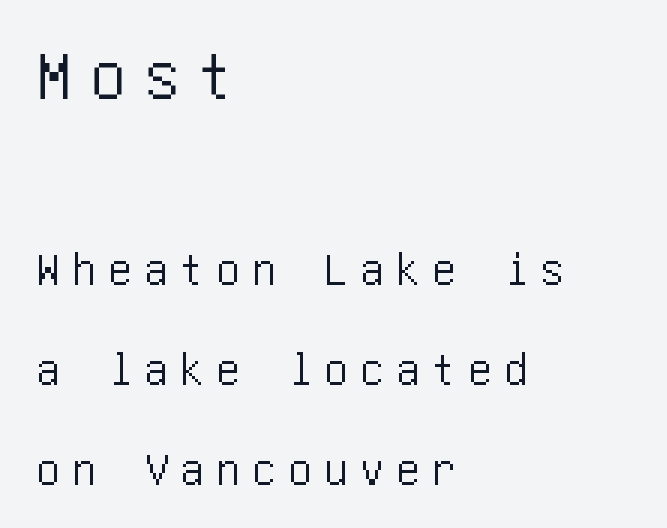
In terms of leading, this rendering errs on the spacious side. This rendering widens character spacing well past its baseline value. Is the lower block the larger one? No — the upper block carries the bigger type. The glyphs in this specimen are sans serif. This is roman type, the default non-slanted kind. The baseline area is clear.
